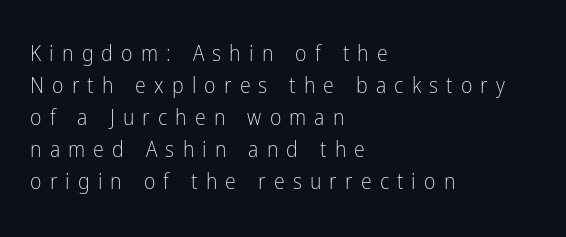
The image shows 22 px text type, upright; set left-aligned, normal line spacing (1.46x), unusually wide letter spacing (+0.37 em), not underlined.
